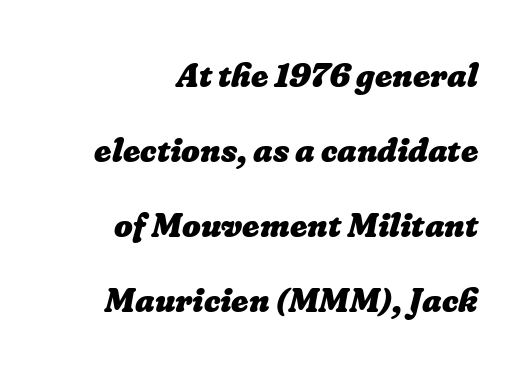
{"bold": "yes", "weight": "heavy", "width": "normal", "stroke_contrast": "low", "x_height": "medium", "monospaced": "no", "underline": "no", "line_spacing": "loose", "line_spacing_ratio": 2.27, "letter_spacing": "normal", "letter_spacing_em": 0.0, "glyph_px": 33}
